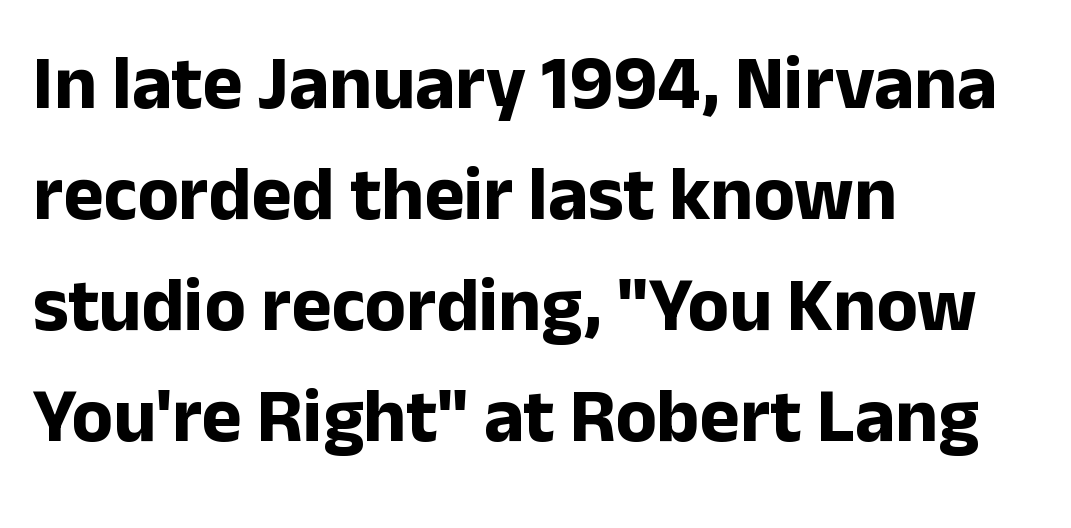
{"serif": "no", "italic": "no", "bold": "yes", "weight": "bold", "width": "normal", "stroke_contrast": "low", "x_height": "medium", "monospaced": "no", "underline": "no", "align": "left", "line_spacing": "normal", "line_spacing_ratio": 1.46, "letter_spacing": "normal", "letter_spacing_em": 0.0, "glyph_px": 76}
